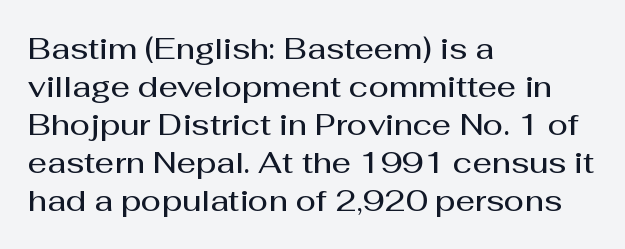
Character widths vary here, with narrow letters taking less room than wide ones. Glance below the letters and you will spot only blank space. This is moderately heavy type, rendered in semibold. In terms of posture, this sample is upright. This sample uses plain, unmodified letter spacing. Stroke terminals: plain, sans-serif.
